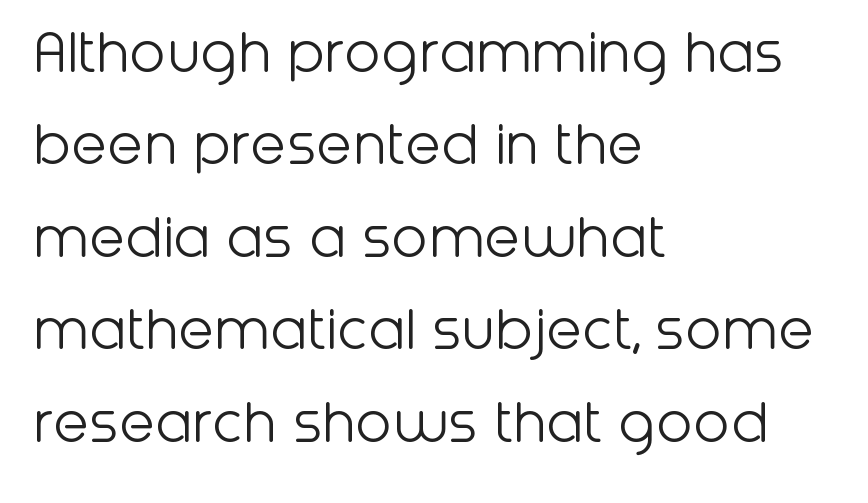
Regular leading. Visually the block forms a straight wall on the left and a jagged coastline on the right. Look at the bottom of the vertical strokes: they stop flat, with no serifs. The face used here is proportionally spaced, like ordinary book or web type. Ink coverage per letter is moderate at most.
